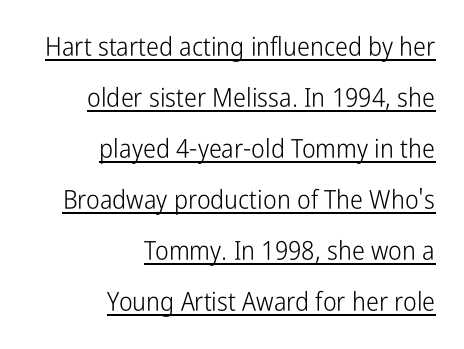
{"italic": "no", "bold": "no", "underline": "yes", "align": "right", "line_spacing": "loose", "line_spacing_ratio": 1.96, "letter_spacing": "normal", "letter_spacing_em": 0.0, "glyph_px": 26}
